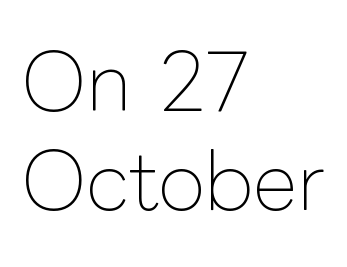
Q: Is the text bold? A: No.
Q: Is the text italic (slanted)? A: No, it is upright.
Q: Is the text underlined? A: No.
Q: How is the paragraph aligned? A: Left-aligned.
Q: Is the spacing between letters normal or unusually wide? A: Normal.
Q: Is the spacing between lines tight, normal or loose? A: Normal.
Q: Width (condensed, normal, or wide)? A: Normal.
Q: Stroke contrast? A: Low.
Q: x-height? A: Medium.
Q: Monospaced? A: No.
